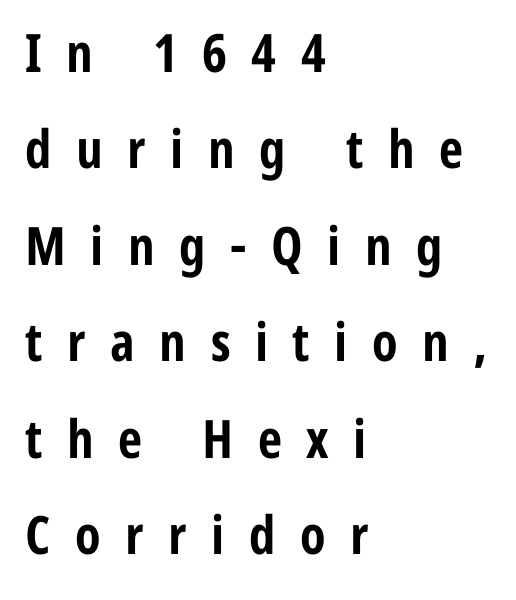
A clean baseline with only descenders dipping below it. Horizontal alignment here is leftward, the default for most running prose. Is this a fixed-width face? No — the glyphs have proportional, varying widths. I'd call this a sans setting — the letters go barefoot. Italic? Not at all — the glyphs are vertical.
